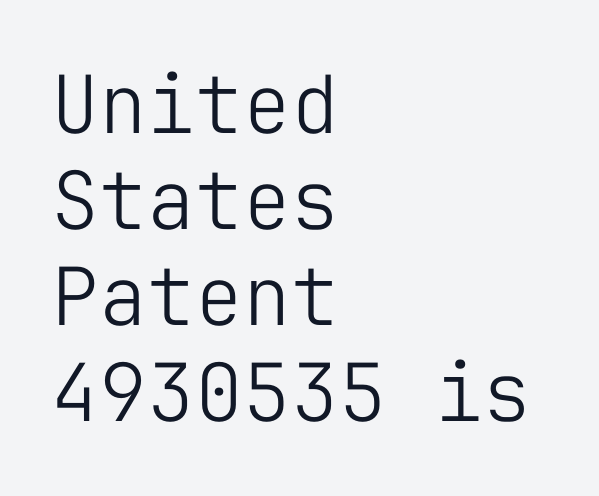
The rendering uses typewriter-style spacing with identical character cells. Style check: upright. The rag falls on the right side of this text block. The type family on display is of the sans-serif kind. Characters follow at the spacing the type designer built in. Is this a heavy cut? Hardly; it is regular or lighter.
